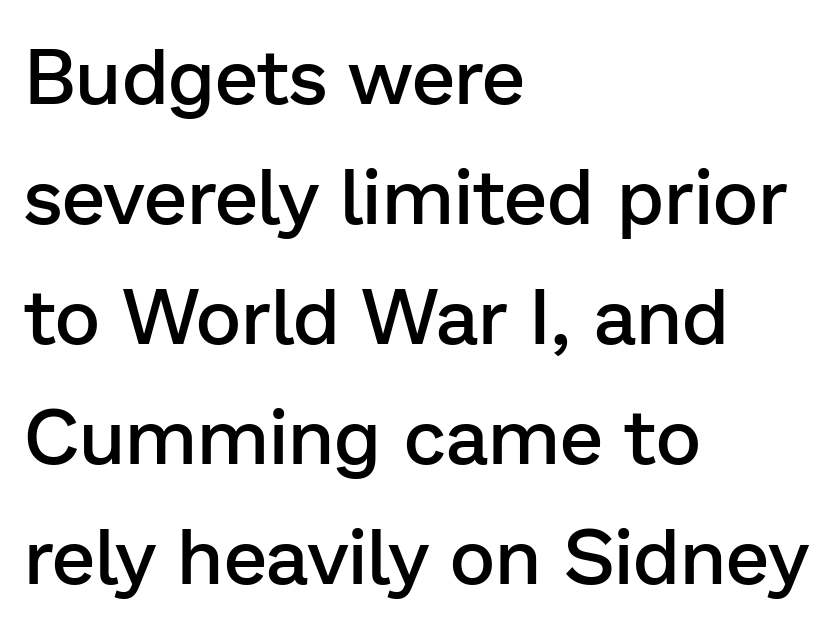
The image shows 78 px semibold sans-serif type, upright; set left-aligned, normal line spacing (1.54x), normal letter spacing, not underlined; low stroke contrast and a medium x-height.
